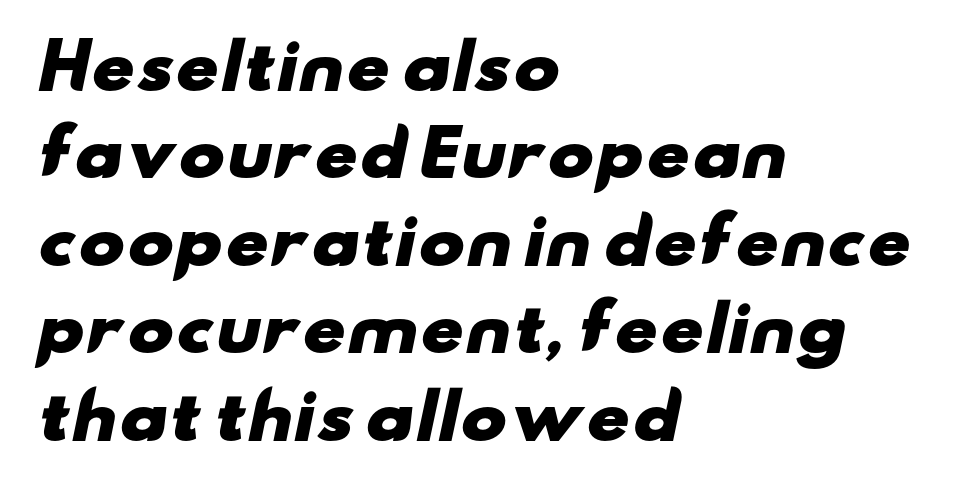
Q: Is the text bold? A: Yes.
Q: Is the typeface a serif or a sans-serif typeface? A: Sans-serif.
Q: Is the text underlined? A: No.
Q: How is the paragraph aligned? A: Left-aligned.
Q: Is the spacing between letters normal or unusually wide? A: Normal.
Q: Is the spacing between lines tight, normal or loose? A: Normal.
Q: Width (condensed, normal, or wide)? A: Wide.
Q: Stroke contrast? A: Low.
Q: x-height? A: Small.
Q: Monospaced? A: No.
